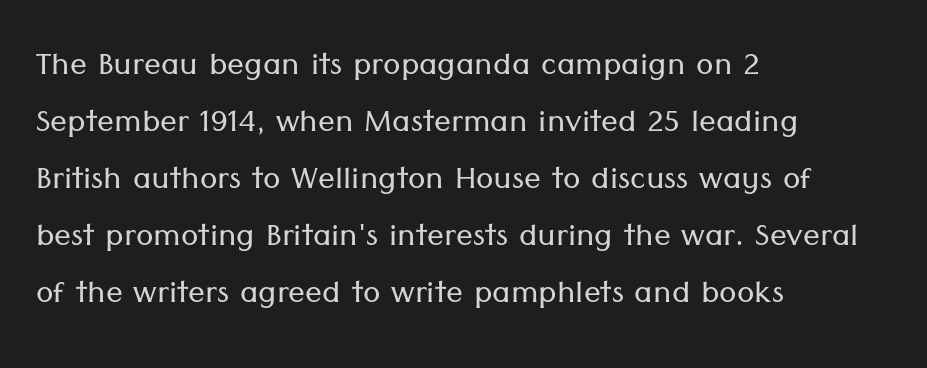
Q: Is the text bold? A: No.
Q: Is the text italic (slanted)? A: No, it is upright.
Q: Is the typeface a serif or a sans-serif typeface? A: Sans-serif.
Q: Is the text underlined? A: No.
Q: How is the paragraph aligned? A: Left-aligned.
Q: Is the spacing between letters normal or unusually wide? A: Normal.
Q: Is the spacing between lines tight, normal or loose? A: Normal.
Q: Width (condensed, normal, or wide)? A: Normal.
Q: Stroke contrast? A: Low.
Q: x-height? A: Medium.
Q: Monospaced? A: No.
